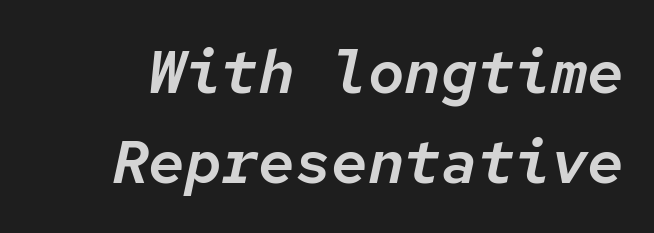
Has an underline been added? It has not. It's the slanting kind of type. Evenly set lines give the paragraph a standard silhouette. The letters march in equal steps, a hallmark of fixed-pitch type. The letters sit at their default tracking, neither squeezed nor spread.
